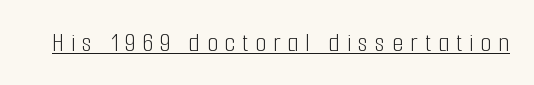
The image shows 28 px light, condensed sans-serif type, upright; set unusually wide letter spacing (+0.25 em), underlined; low stroke contrast and a medium x-height.
